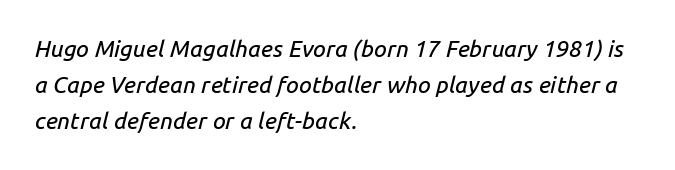
Q: Is the text italic (slanted)? A: Yes, it leans right by about 14 degrees.
Q: Is the text underlined? A: No.
Q: How is the paragraph aligned? A: Left-aligned.
Q: Is the spacing between letters normal or unusually wide? A: Normal.
Q: Is the spacing between lines tight, normal or loose? A: Normal.
